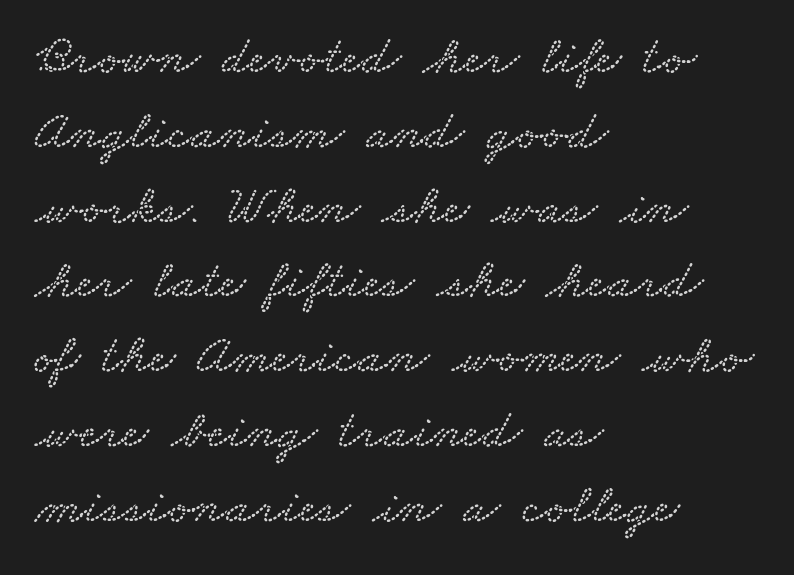
The image shows 55 px wide type; set left-aligned, normal line spacing (1.36x), normal letter spacing, not underlined; low stroke contrast and a small x-height.
